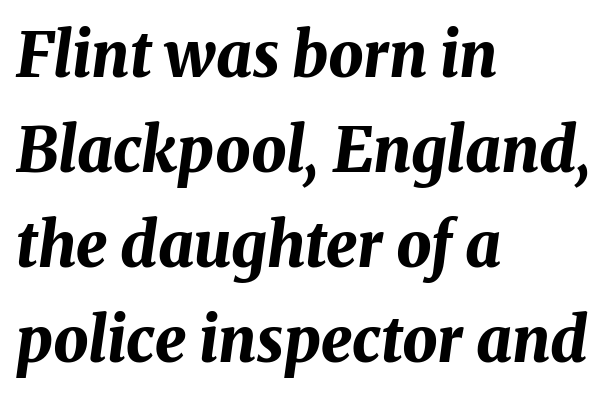
{"italic": "yes", "lean": "right", "slant_degrees": 8, "bold": "yes", "weight": "bold", "width": "normal", "stroke_contrast": "medium", "x_height": "medium", "monospaced": "no", "underline": "no", "align": "left", "line_spacing": "normal", "line_spacing_ratio": 1.53, "letter_spacing": "normal", "letter_spacing_em": 0.0, "glyph_px": 62}
